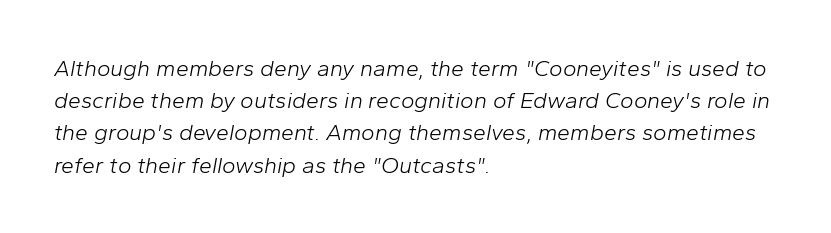
The image shows 23 px text type, italic (leaning right); set left-aligned, normal line spacing (1.4x), normal letter spacing, not underlined.
